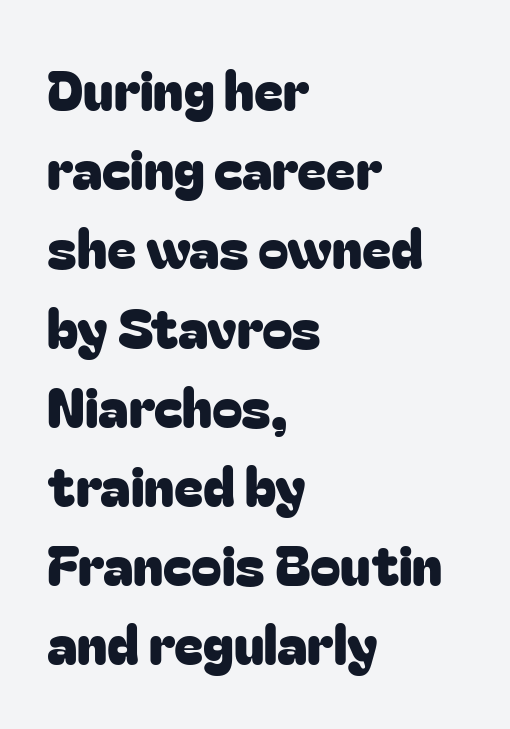
You could not count columns in this text — the font is proportionally spaced. A roman cut, with each character standing at attention. To sum up the face: it is a sans, with no serifs. The strip under each line holds only bare page. Students, observe: this is what conventionally led text looks like.
